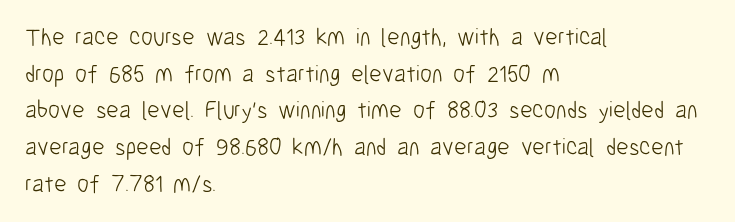
Standard letterfit; no display-style spreading of the glyphs. No chunkiness to these letters — they're not bold. This is roman type, the default non-slanted kind. Does the copy run flush right? No — it runs flush left.
